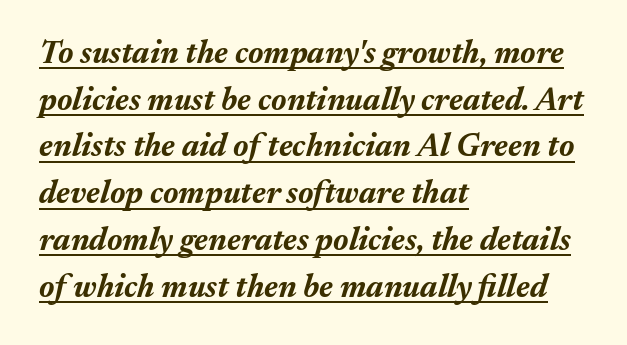
{"italic": "yes", "lean": "right", "slant_degrees": 17, "bold": "yes", "weight": "bold", "width": "normal", "stroke_contrast": "medium", "x_height": "medium", "monospaced": "no", "underline": "yes", "align": "left", "line_spacing": "normal", "line_spacing_ratio": 1.46, "letter_spacing": "normal", "letter_spacing_em": 0.0, "glyph_px": 32}
